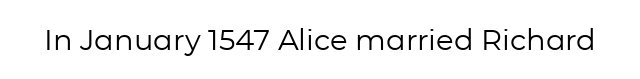
The image shows 29 px regular-weight sans-serif type, upright; set normal letter spacing, not underlined; low stroke contrast and a medium x-height.
